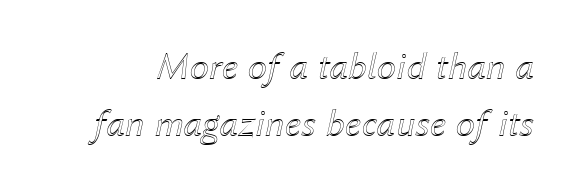
Q: Is the text italic (slanted)? A: Yes, it leans right by about 12 degrees.
Q: Is the text underlined? A: No.
Q: Is the spacing between letters normal or unusually wide? A: Normal.
Q: Is the spacing between lines tight, normal or loose? A: Normal.
Q: Width (condensed, normal, or wide)? A: Normal.
Q: x-height? A: Medium.
Q: Monospaced? A: No.
